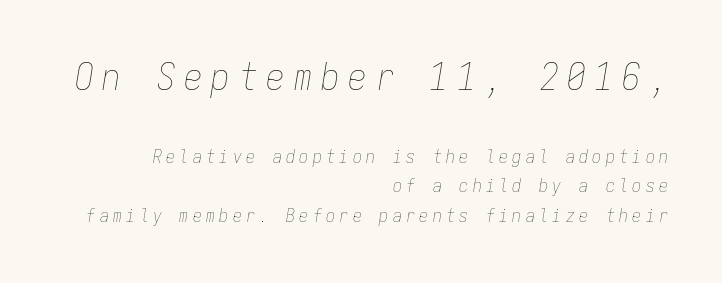
Q: Is the text bold? A: No.
Q: Is the text italic (slanted)? A: Yes, it leans right by about 9 degrees.
Q: Is the text underlined? A: No.
Q: How is the paragraph aligned? A: Right-aligned.
Q: Is the spacing between letters normal or unusually wide? A: Unusually wide.
Q: Is the spacing between lines tight, normal or loose? A: Normal.
Q: Which block of text is set in a larger size, the first (top) or the second (bottom)? A: The first (top) one.
Q: Width (condensed, normal, or wide)? A: Condensed.
Q: Stroke contrast? A: Low.
Q: x-height? A: Medium.
Q: Monospaced? A: Yes.
